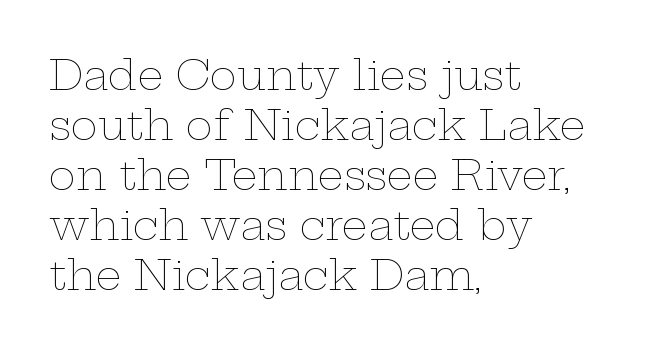
{"italic": "no", "bold": "no", "weight": "thin", "width": "wide", "stroke_contrast": "low", "x_height": "medium", "monospaced": "no", "underline": "no", "align": "left", "line_spacing_ratio": 1.22, "letter_spacing": "normal", "letter_spacing_em": 0.0, "glyph_px": 41}
